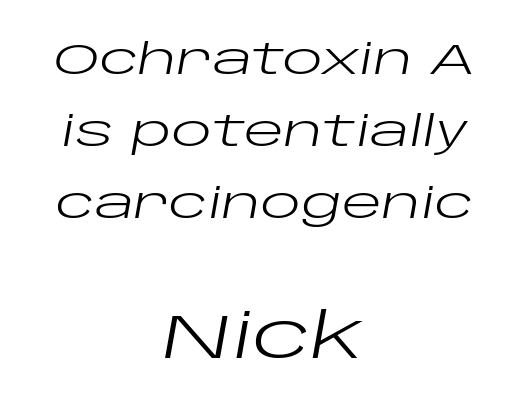
Q: Is the text bold? A: No.
Q: Is the text italic (slanted)? A: Yes, it leans right by about 10 degrees.
Q: Is the text underlined? A: No.
Q: How is the paragraph aligned? A: Centered.
Q: Is the spacing between letters normal or unusually wide? A: Normal.
Q: Which block of text is set in a larger size, the first (top) or the second (bottom)? A: The second (bottom) one.
Q: Width (condensed, normal, or wide)? A: Wide.
Q: Stroke contrast? A: Low.
Q: x-height? A: Large.
Q: Monospaced? A: No.
